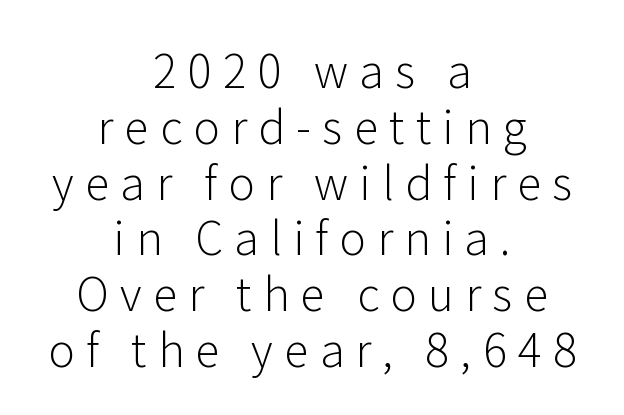
Check under the words: just untouched page. The face used here is a sans, in the tradition of grotesques and geometrics. Typeset on center — no edge is straight. The letterforms stand isolated, each surrounded by extra space.
